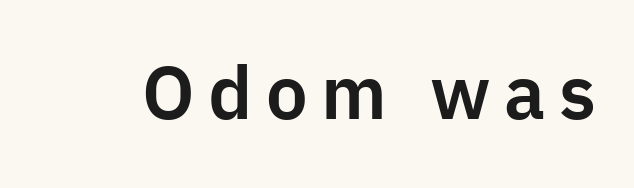
{"serif": "no", "italic": "no", "width": "normal", "stroke_contrast": "low", "x_height": "medium", "monospaced": "no", "underline": "no", "glyph_px": 74}
